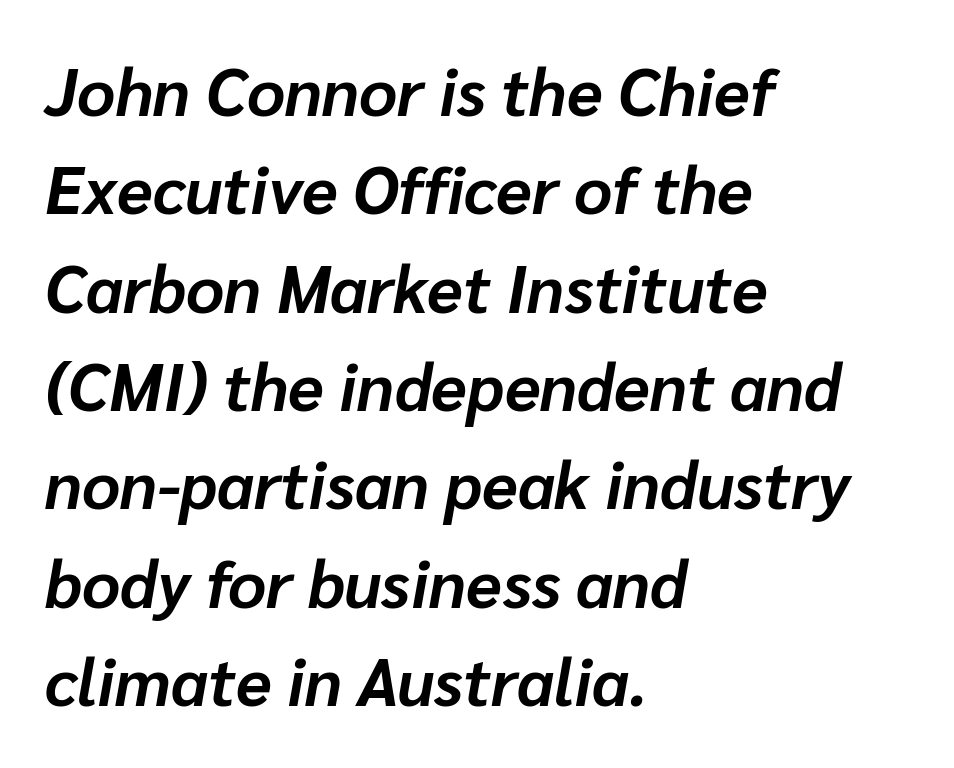
Italic: yes, the glyphs are oblique. A typesetter would call this proportional, since set widths differ per character. There is no visible air inserted between adjacent glyphs. Lines of text with bare space underneath. The rag falls on the right side of this text block.
